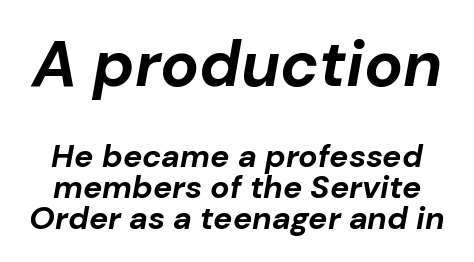
The image shows 64 px bold type, italic (leaning right); set tight line spacing (0.97x), normal letter spacing, not underlined; the first (top) block is 2.0x larger; low stroke contrast and a medium x-height.
